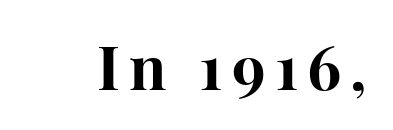
The image shows 61 px bold serif type, upright; set not underlined; high stroke contrast and a medium x-height.
